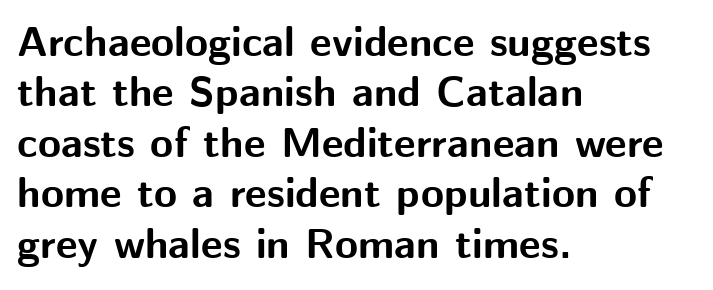
Descenders are the only things crossing below the line. Is this a fixed-width face? No — the glyphs have proportional, varying widths. Leftover space on each line is placed entirely after the last word. There is no visible air inserted between adjacent glyphs.
